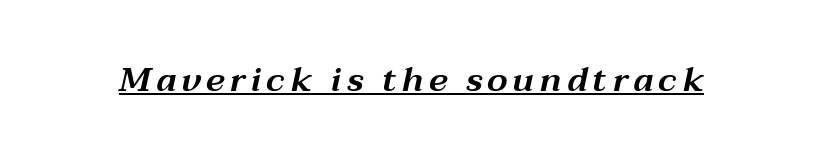
{"italic": "yes", "lean": "right", "slant_degrees": 12, "width": "wide", "stroke_contrast": "medium", "x_height": "medium", "monospaced": "no", "underline": "yes", "glyph_px": 34}
